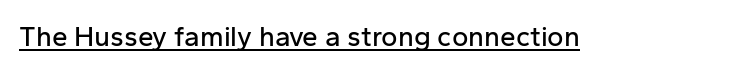
The image shows 28 px sans-serif type, upright; set normal letter spacing, underlined; low stroke contrast and a medium x-height.
